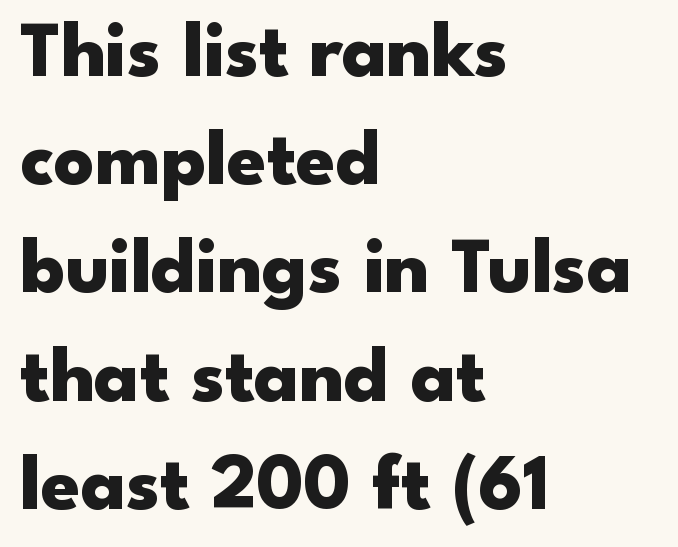
Is the letter spacing exaggerated? No — it looks like the ordinary default. What's the leading like? Ordinary, nothing unusual. Think of a printed novel: that variable character pitch is what you see here. The letters stand straight up with perfectly vertical stems. Pretty heavy lettering here — definitely bold.
